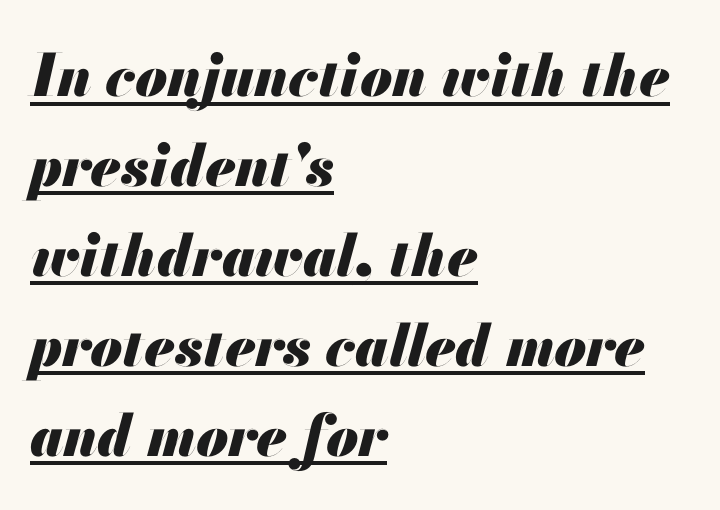
Where is the straight margin? On the left. Pretty heavy lettering here — definitely bold. You could call the tracking neutral — neither tight nor loose. Would a proofreader flag this as italicized? Yes.
